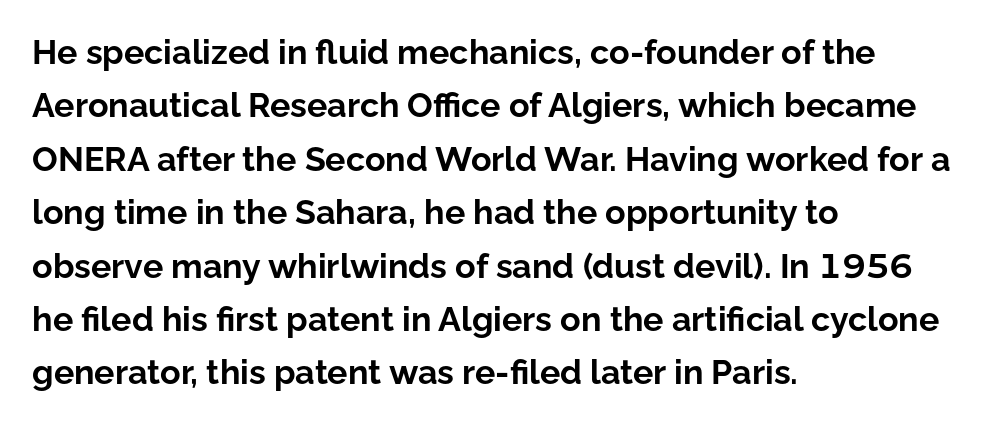
The image shows 34 px bold sans-serif type, upright; set left-aligned, normal line spacing (1.57x), normal letter spacing, not underlined; low stroke contrast and a medium x-height.
